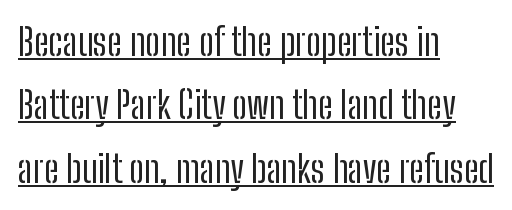
{"serif": "no", "italic": "no", "bold": "no", "weight": "regular", "width": "condensed", "stroke_contrast": "low", "x_height": "medium", "monospaced": "no", "underline": "yes", "align": "left", "line_spacing": "normal", "line_spacing_ratio": 1.67, "letter_spacing": "normal", "letter_spacing_em": 0.0, "glyph_px": 38}
